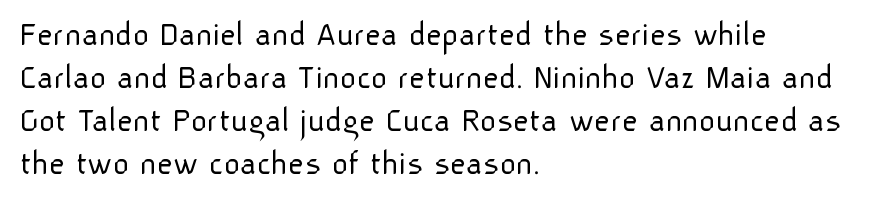
Q: Is the text bold? A: No.
Q: Is the text italic (slanted)? A: No, it is upright.
Q: Is the typeface a serif or a sans-serif typeface? A: Sans-serif.
Q: Is the text underlined? A: No.
Q: How is the paragraph aligned? A: Left-aligned.
Q: Is the spacing between letters normal or unusually wide? A: Normal.
Q: Width (condensed, normal, or wide)? A: Normal.
Q: Stroke contrast? A: Low.
Q: x-height? A: Medium.
Q: Monospaced? A: No.
